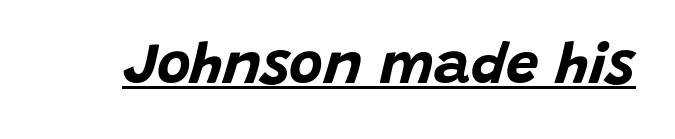
{"italic": "yes", "lean": "right", "slant_degrees": 15, "bold": "yes", "weight": "bold", "width": "normal", "stroke_contrast": "low", "x_height": "large", "monospaced": "no", "underline": "yes", "letter_spacing": "normal", "letter_spacing_em": 0.0, "glyph_px": 58}
